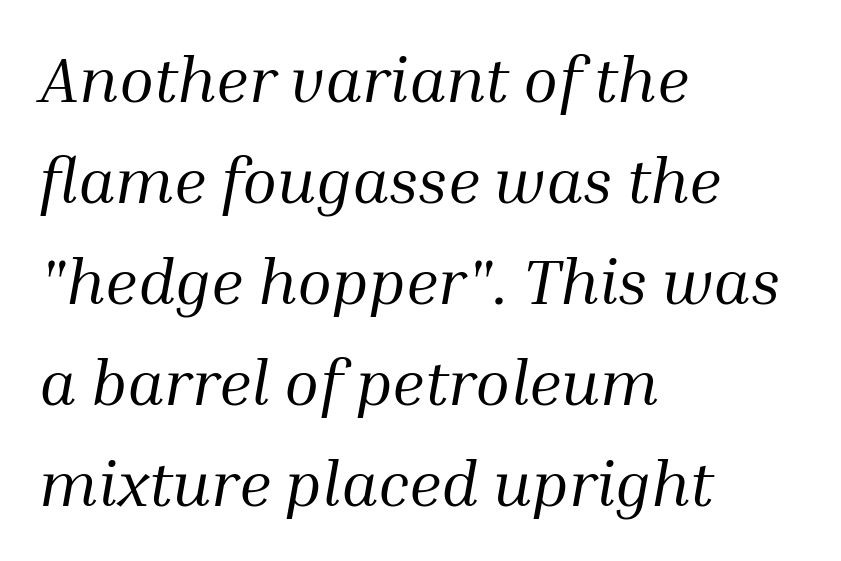
{"serif": "yes", "italic": "yes", "lean": "right", "slant_degrees": 10, "bold": "no", "weight": "regular", "width": "normal", "stroke_contrast": "medium", "x_height": "medium", "monospaced": "no", "underline": "no", "align": "left", "line_spacing": "normal", "line_spacing_ratio": 1.58, "letter_spacing": "normal", "letter_spacing_em": 0.0, "glyph_px": 64}
